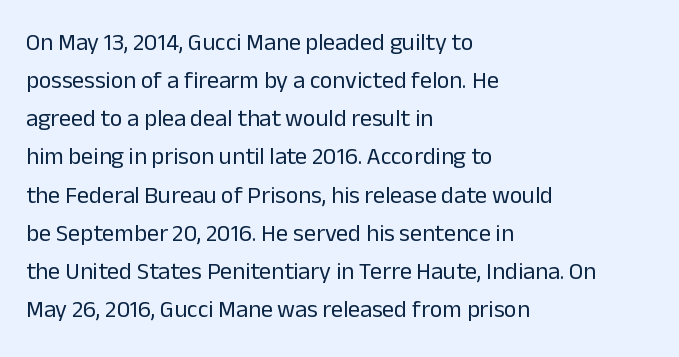
The image shows 24 px text type, upright; set left-aligned, normal line spacing (1.59x), normal letter spacing, not underlined.
